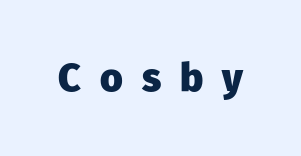
Q: Is the text bold? A: Yes.
Q: Is the text italic (slanted)? A: No, it is upright.
Q: Is the typeface a serif or a sans-serif typeface? A: Sans-serif.
Q: Is the text underlined? A: No.
Q: Is the spacing between letters normal or unusually wide? A: Unusually wide.
Q: Width (condensed, normal, or wide)? A: Normal.
Q: Stroke contrast? A: Low.
Q: x-height? A: Medium.
Q: Monospaced? A: No.
